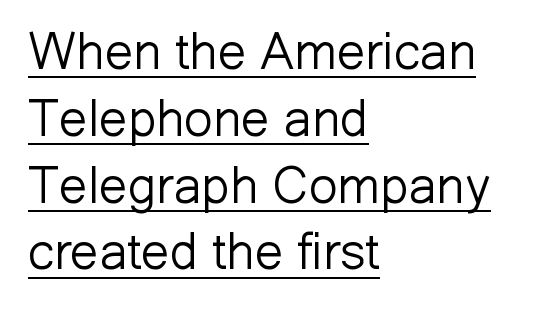
Q: Is the text bold? A: No.
Q: Is the text italic (slanted)? A: No, it is upright.
Q: Is the typeface a serif or a sans-serif typeface? A: Sans-serif.
Q: Is the text underlined? A: Yes.
Q: How is the paragraph aligned? A: Left-aligned.
Q: Is the spacing between letters normal or unusually wide? A: Normal.
Q: Is the spacing between lines tight, normal or loose? A: Normal.
Q: Width (condensed, normal, or wide)? A: Normal.
Q: Stroke contrast? A: Low.
Q: x-height? A: Medium.
Q: Monospaced? A: No.
